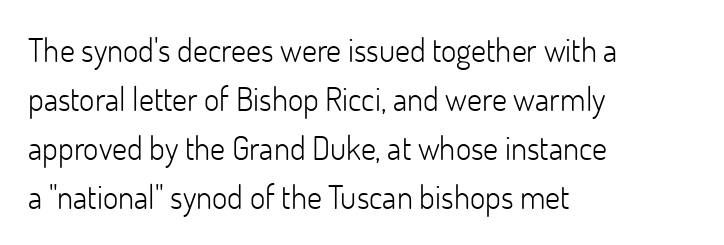
{"serif": "no", "italic": "no", "bold": "no", "weight": "light", "width": "normal", "stroke_contrast": "low", "x_height": "small", "monospaced": "no", "underline": "no", "align": "left", "line_spacing": "normal", "line_spacing_ratio": 1.48, "letter_spacing": "normal", "letter_spacing_em": 0.0, "glyph_px": 33}
